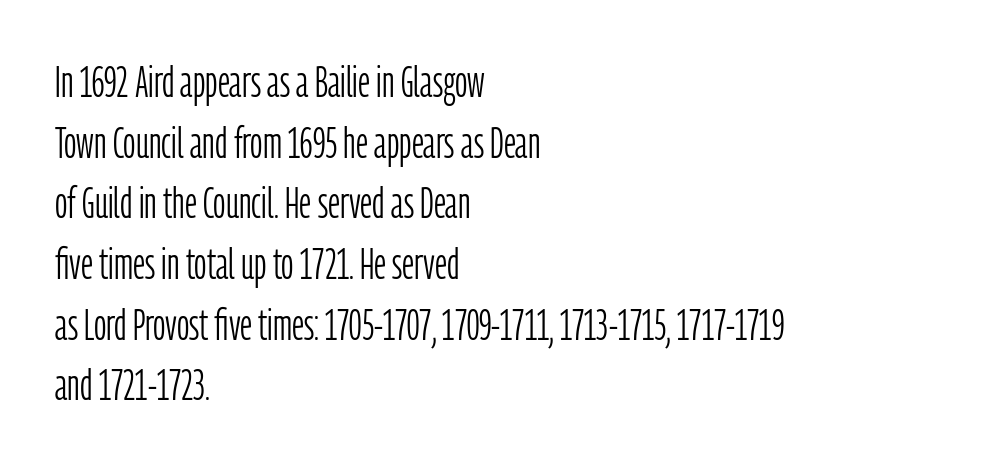
Letters rest on an invisible, unmarked baseline. Which margin do the lines hug? The left one — the right edge is uneven. What kind of face is this? One without serifs — a sans. Horizontal bands of white between lines are of average thickness. How are the letters spaced? Ordinarily, with no added tracking.
